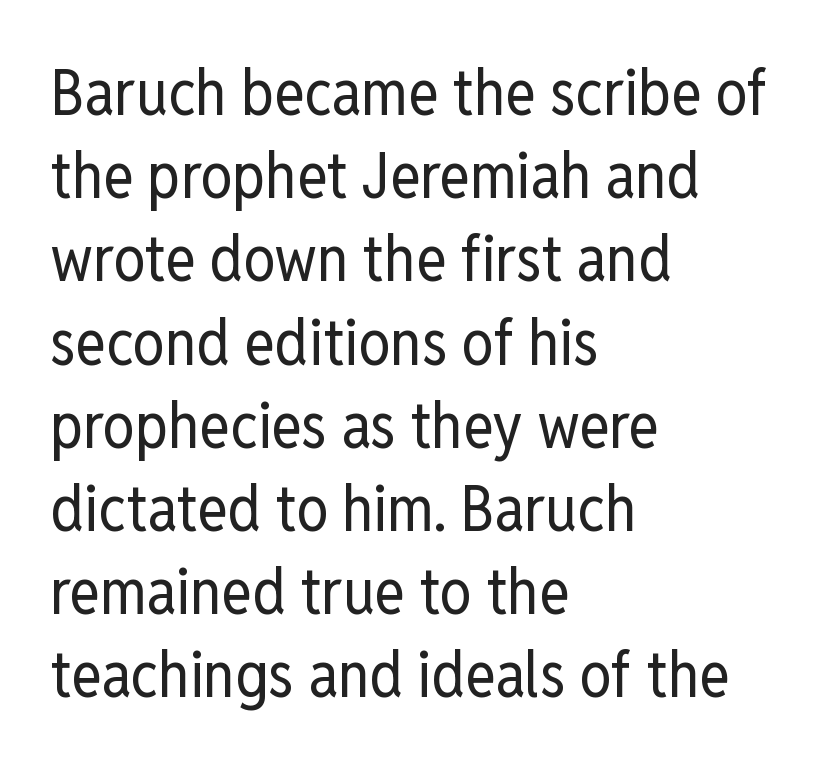
Q: Is the text bold? A: No.
Q: Is the text italic (slanted)? A: No, it is upright.
Q: Is the typeface a serif or a sans-serif typeface? A: Sans-serif.
Q: Is the text underlined? A: No.
Q: How is the paragraph aligned? A: Left-aligned.
Q: Is the spacing between letters normal or unusually wide? A: Normal.
Q: Is the spacing between lines tight, normal or loose? A: Normal.
Q: Width (condensed, normal, or wide)? A: Condensed.
Q: Stroke contrast? A: Low.
Q: x-height? A: Medium.
Q: Monospaced? A: No.
